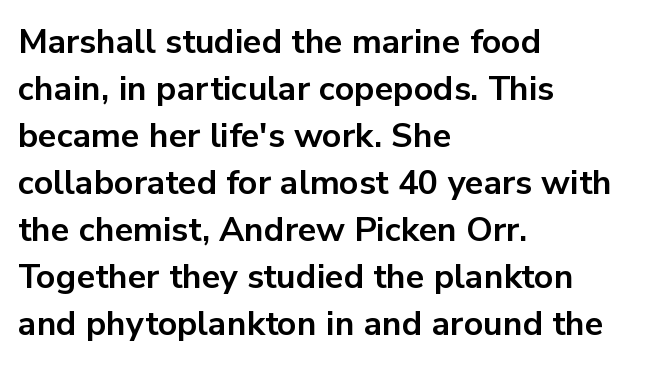
{"serif": "no", "italic": "no", "bold": "yes", "weight": "bold", "width": "normal", "stroke_contrast": "low", "x_height": "medium", "monospaced": "no", "underline": "no", "align": "left", "line_spacing": "normal", "line_spacing_ratio": 1.38, "letter_spacing": "normal", "letter_spacing_em": 0.0, "glyph_px": 34}
